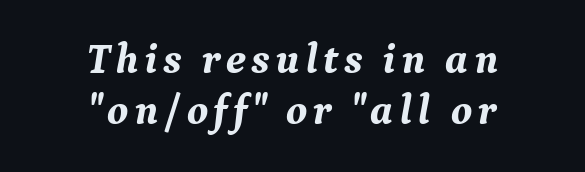
How heavy is the stroke? Heavy — this is a bold. Neither beginnings nor endings align; midpoints do. The baseline area is clear. Classification — serif.
